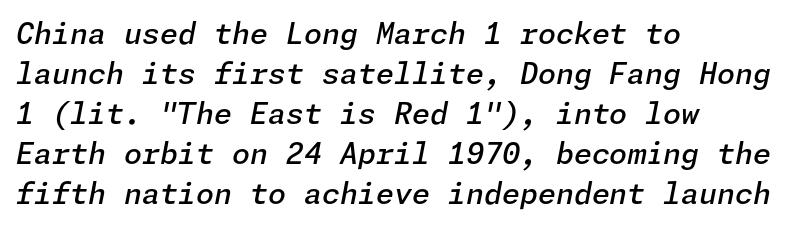
Q: Is the text bold? A: Semi-bold.
Q: Is the text italic (slanted)? A: Yes, it leans right by about 11 degrees.
Q: Is the text underlined? A: No.
Q: How is the paragraph aligned? A: Left-aligned.
Q: Is the spacing between letters normal or unusually wide? A: Normal.
Q: Is the spacing between lines tight, normal or loose? A: Normal.
Q: Width (condensed, normal, or wide)? A: Normal.
Q: Stroke contrast? A: Low.
Q: x-height? A: Medium.
